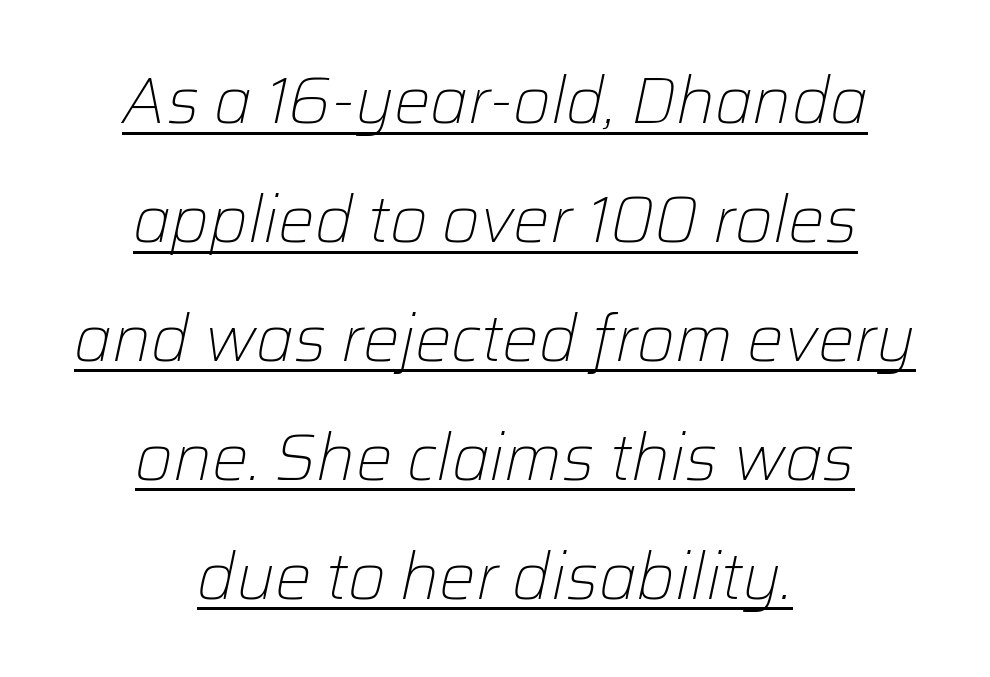
{"italic": "yes", "lean": "right", "slant_degrees": 12, "bold": "no", "weight": "light", "width": "normal", "stroke_contrast": "low", "x_height": "medium", "monospaced": "no", "underline": "yes", "align": "center", "line_spacing_ratio": 1.83, "letter_spacing": "normal", "letter_spacing_em": 0.0, "glyph_px": 65}
